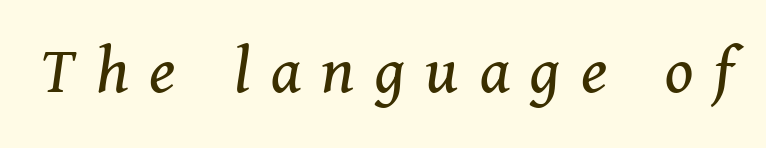
{"serif": "yes", "italic": "yes", "lean": "right", "slant_degrees": 11, "bold": "no", "weight": "regular", "width": "normal", "stroke_contrast": "medium", "x_height": "medium", "monospaced": "no", "underline": "no", "letter_spacing": "wide", "letter_spacing_em": 0.29, "glyph_px": 71}
